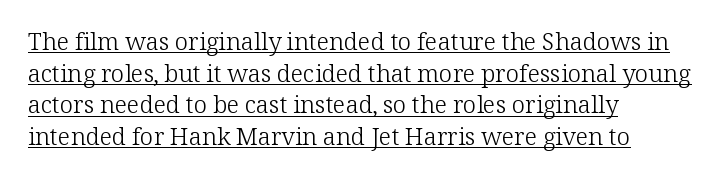
{"italic": "no", "bold": "no", "underline": "yes", "align": "left", "line_spacing": "normal", "line_spacing_ratio": 1.32, "letter_spacing": "normal", "letter_spacing_em": 0.0, "glyph_px": 24}
